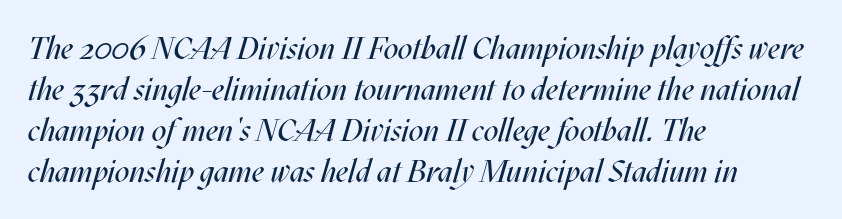
The leading is moderate, giving the passage an even texture. Each line starts at the same left margin while the right side varies. Italic? Definitely — the glyphs are oblique. Bold? No — there's no thickening of the strokes.
